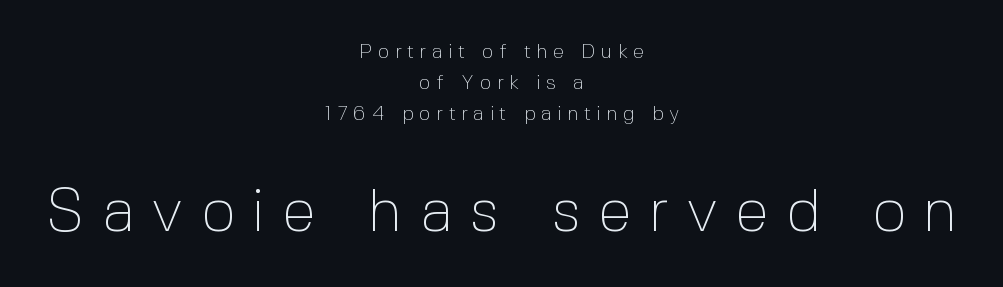
The image shows 61 px thin sans-serif type, upright; set centered, normal line spacing (1.55x), unusually wide letter spacing (+0.28 em), not underlined; the second (bottom) block is 3.05x larger; a medium x-height.
